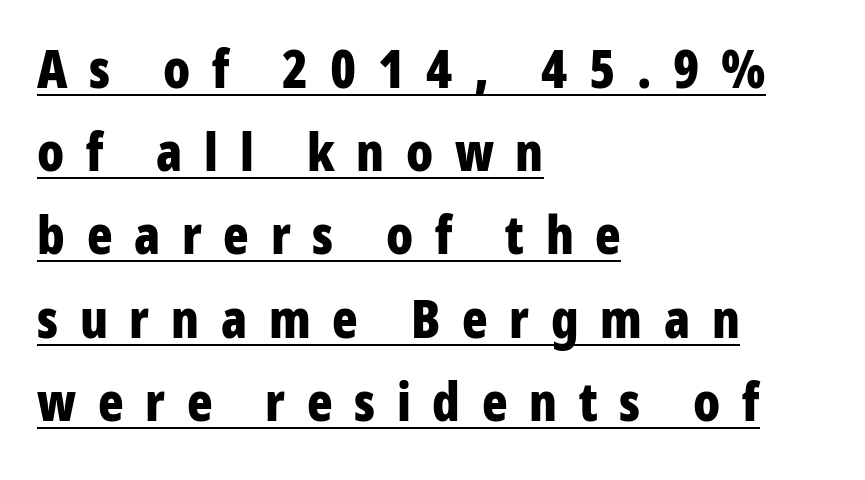
{"serif": "no", "italic": "no", "bold": "yes", "weight": "bold", "width": "condensed", "stroke_contrast": "low", "x_height": "medium", "monospaced": "no", "underline": "yes", "align": "left", "line_spacing": "normal", "line_spacing_ratio": 1.57, "letter_spacing": "wide", "letter_spacing_em": 0.41, "glyph_px": 53}
